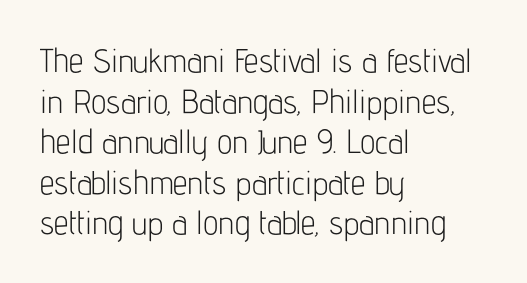
{"serif": "no", "italic": "no", "bold": "no", "weight": "light", "width": "condensed", "stroke_contrast": "low", "x_height": "medium", "monospaced": "no", "underline": "no", "align": "left", "line_spacing_ratio": 1.23, "letter_spacing": "normal", "letter_spacing_em": 0.0, "glyph_px": 33}
